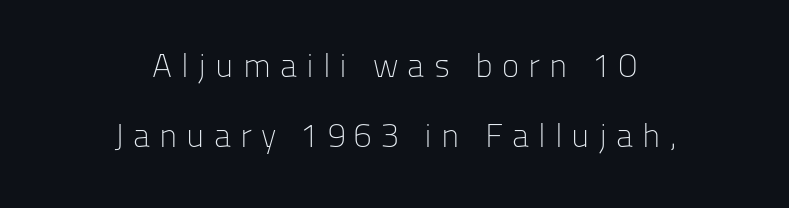
The image shows 33 px light sans-serif type, upright; set centered, loose line spacing (2.12x), unusually wide letter spacing (+0.27 em), not underlined; low stroke contrast and a medium x-height.
